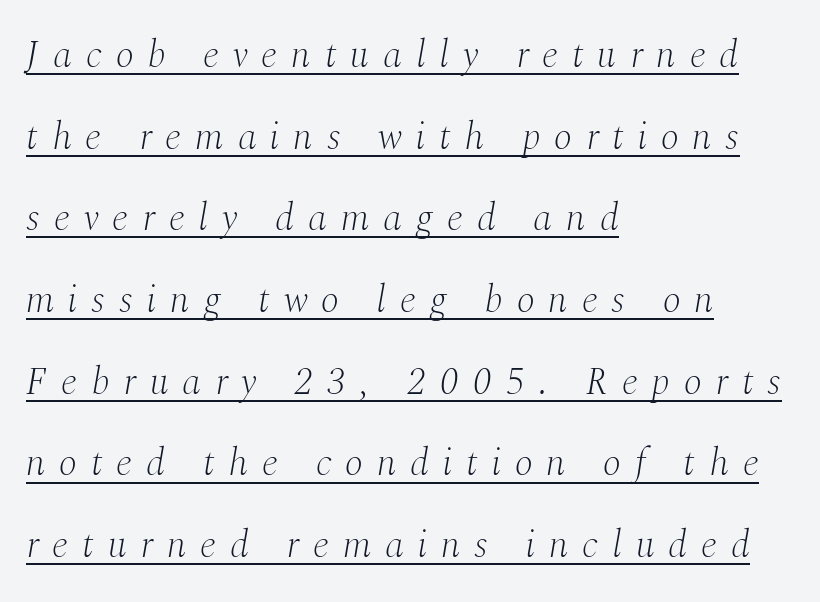
The image shows 38 px light serif type, italic (leaning right); set left-aligned, loose line spacing (2.15x), unusually wide letter spacing (+0.37 em), underlined; medium stroke contrast and a medium x-height.
